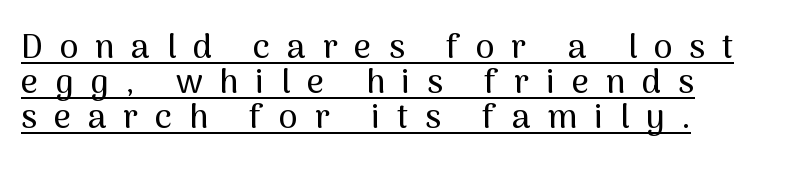
The image shows 34 px sans-serif type, upright; set left-aligned, tight line spacing (1.03x), unusually wide letter spacing (+0.49 em), underlined; medium stroke contrast and a medium x-height.
